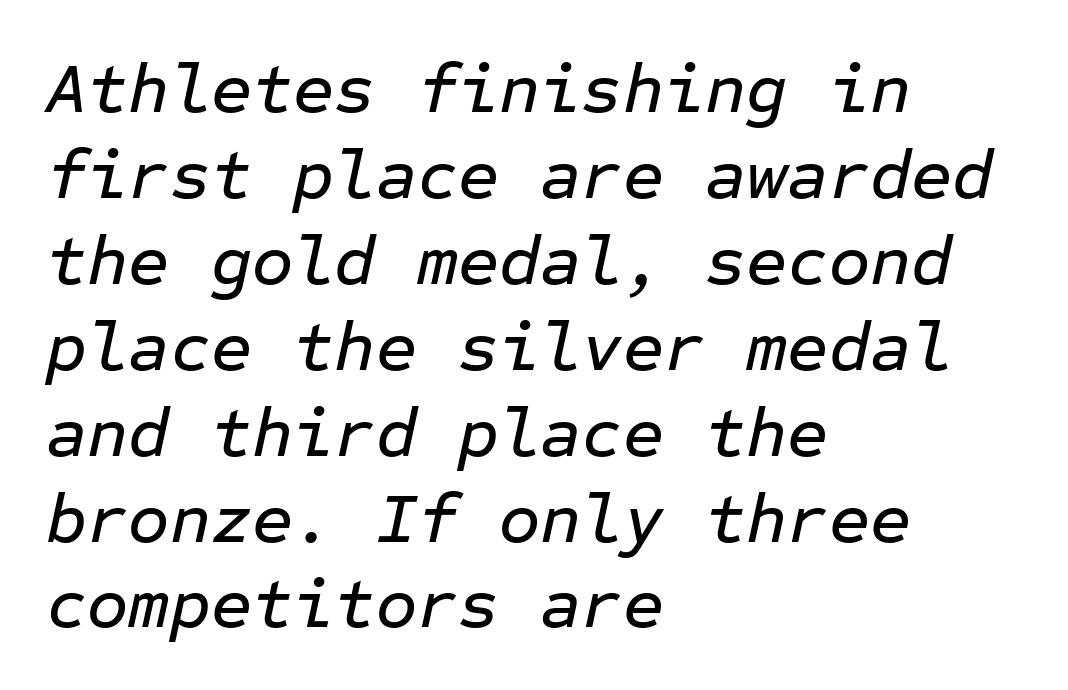
You could call the tracking neutral — neither tight nor loose. Note the uniform advance width — an 'i' takes as much space as an 'm'. Type without underlining. When letters slant like this, we call the style italic.
